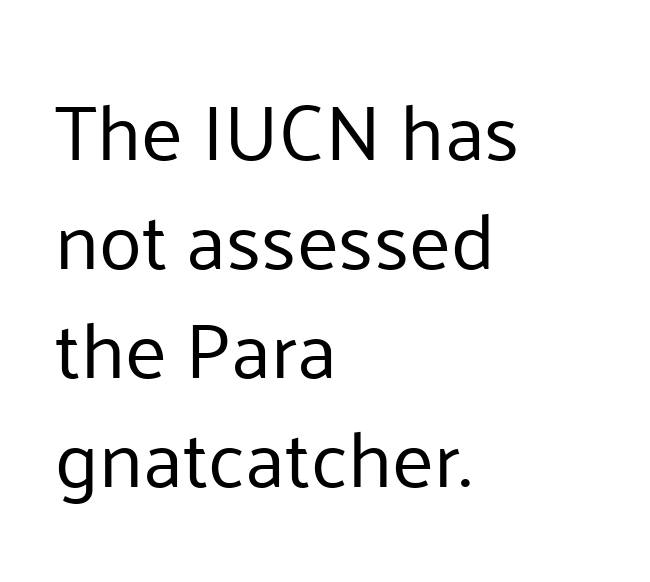
Q: Is the text bold? A: No.
Q: Is the text italic (slanted)? A: No, it is upright.
Q: Is the typeface a serif or a sans-serif typeface? A: Sans-serif.
Q: Is the text underlined? A: No.
Q: How is the paragraph aligned? A: Left-aligned.
Q: Is the spacing between letters normal or unusually wide? A: Normal.
Q: Is the spacing between lines tight, normal or loose? A: Normal.
Q: Width (condensed, normal, or wide)? A: Normal.
Q: Stroke contrast? A: Low.
Q: x-height? A: Medium.
Q: Monospaced? A: No.
